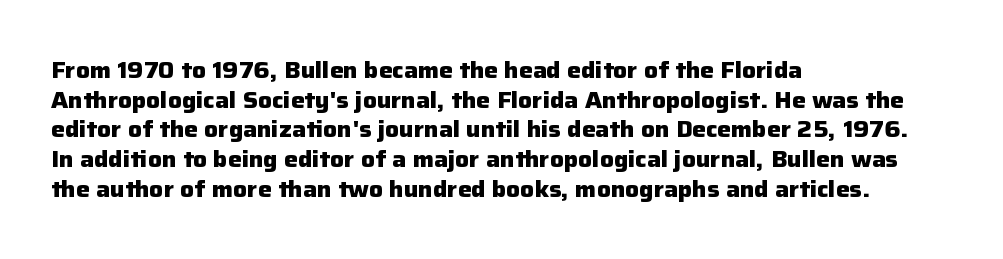
Q: Is the text bold? A: Yes.
Q: Is the text italic (slanted)? A: No, it is upright.
Q: Is the text underlined? A: No.
Q: How is the paragraph aligned? A: Left-aligned.
Q: Is the spacing between letters normal or unusually wide? A: Normal.
Q: Is the spacing between lines tight, normal or loose? A: Normal.
